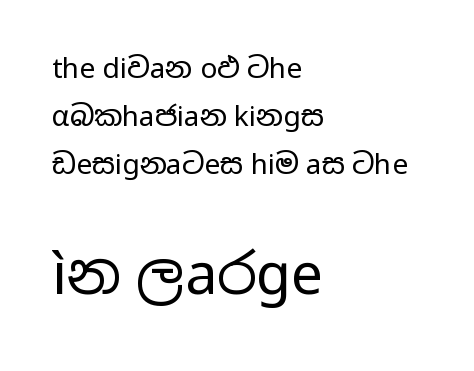
Between these two stacked blocks, the lower one wins on size. The typography opts for an upright posture over an oblique one. Between one letter and the next there's only the usual sliver of space. This sample has the flowing, uneven cadence of proportional lettering.
